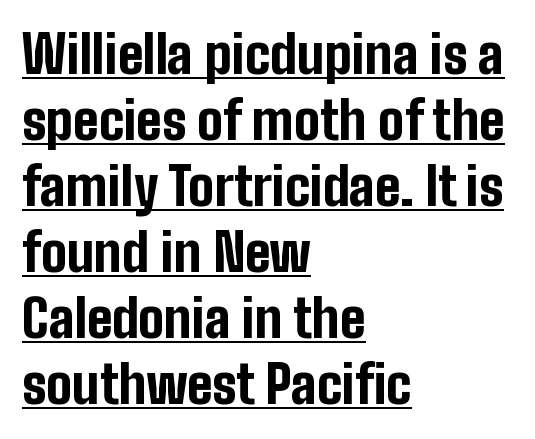
Here the designer chose a conventional face with non-uniform glyph widths. The string is rendered with underlining switched on. Each line starts at the same left margin while the right side varies. A roman cut, with each character standing at attention.
